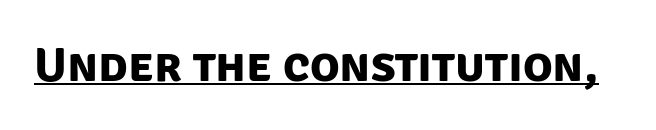
{"serif": "no", "bold": "yes", "weight": "bold", "width": "normal", "stroke_contrast": "low", "x_height": "large", "monospaced": "no", "underline": "yes", "letter_spacing": "normal", "letter_spacing_em": 0.0, "glyph_px": 49}
